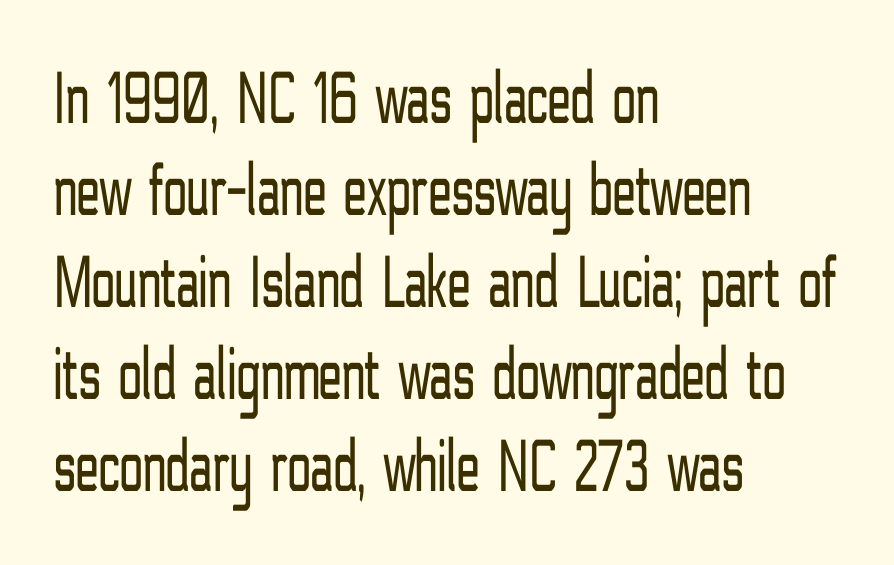
Q: Is the text bold? A: No.
Q: Is the text italic (slanted)? A: No, it is upright.
Q: Is the typeface a serif or a sans-serif typeface? A: Sans-serif.
Q: Is the text underlined? A: No.
Q: How is the paragraph aligned? A: Left-aligned.
Q: Is the spacing between letters normal or unusually wide? A: Normal.
Q: Width (condensed, normal, or wide)? A: Condensed.
Q: Stroke contrast? A: Low.
Q: x-height? A: Medium.
Q: Monospaced? A: No.
